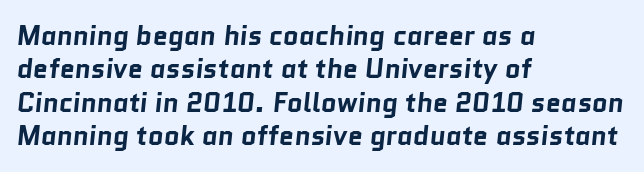
Q: Is the text bold? A: Yes.
Q: Is the text underlined? A: No.
Q: How is the paragraph aligned? A: Left-aligned.
Q: Is the spacing between letters normal or unusually wide? A: Normal.
